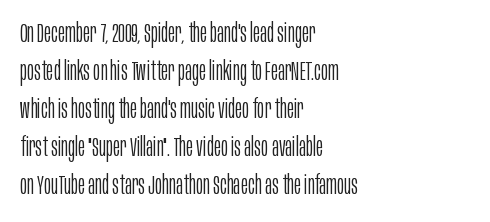
{"italic": "no", "bold": "no", "underline": "no", "align": "left", "line_spacing": "normal", "line_spacing_ratio": 1.41, "letter_spacing": "normal", "letter_spacing_em": 0.0, "glyph_px": 27}
